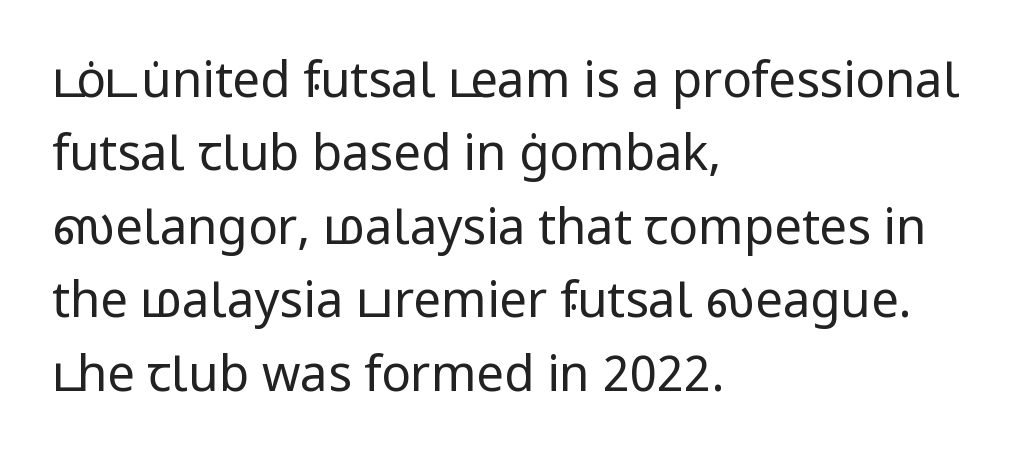
{"serif": "no", "italic": "no", "bold": "no", "weight": "regular", "width": "normal", "stroke_contrast": "low", "x_height": "medium", "monospaced": "no", "underline": "no", "align": "left", "line_spacing": "normal", "line_spacing_ratio": 1.5, "letter_spacing": "normal", "letter_spacing_em": 0.0, "glyph_px": 49}
